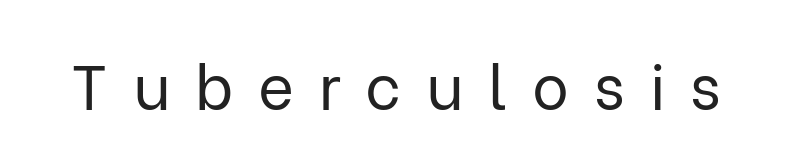
The image shows 62 px regular-weight sans-serif type, upright; set unusually wide letter spacing (+0.4 em), not underlined; low stroke contrast and a medium x-height.
